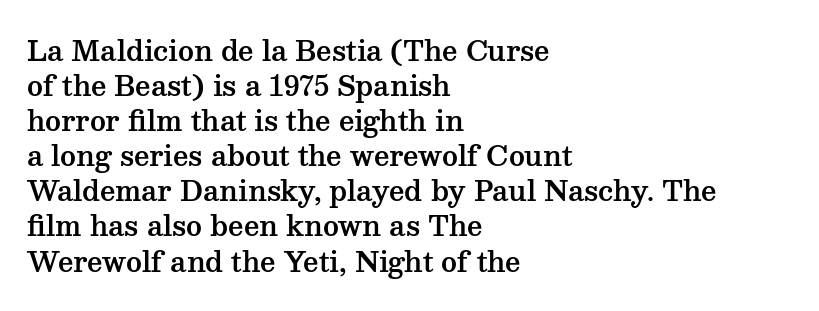
{"italic": "no", "underline": "no", "align": "left", "line_spacing": "normal", "line_spacing_ratio": 1.3, "letter_spacing": "normal", "letter_spacing_em": 0.0, "glyph_px": 27}
